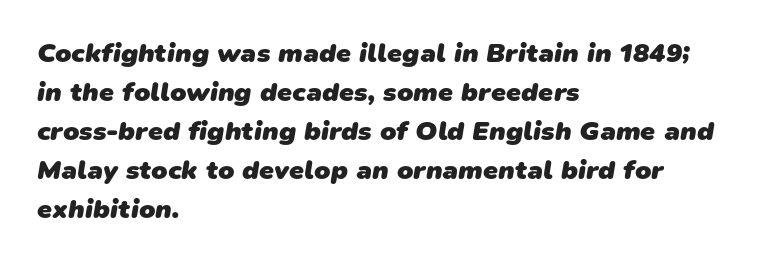
The image shows 27 px bold type; set left-aligned, normal line spacing (1.44x), normal letter spacing, not underlined.
